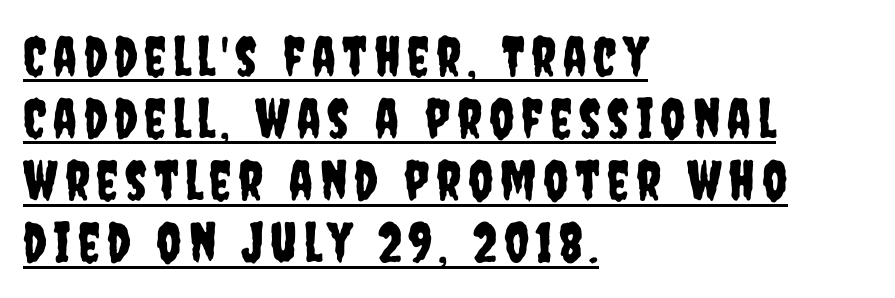
Classification — sans serif. Does the leading feel generous? Not at all — it's pinched. Vertical strokes here are truly vertical. The face used here is proportionally spaced, like ordinary book or web type.
